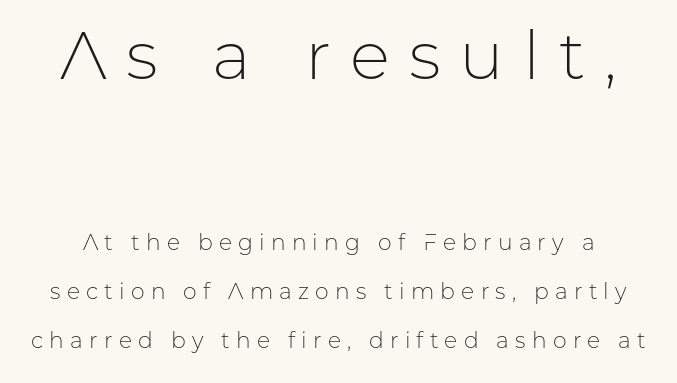
The image shows 67 px light sans-serif type, upright; set loose line spacing (2.24x), unusually wide letter spacing (+0.28 em), not underlined; the first (top) block is 3.05x larger; low stroke contrast and a medium x-height.
